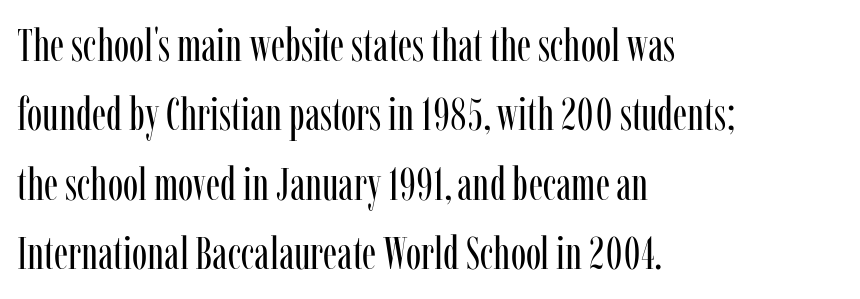
Q: Is the text bold? A: No.
Q: Is the text italic (slanted)? A: No, it is upright.
Q: Is the typeface a serif or a sans-serif typeface? A: Serif.
Q: Is the text underlined? A: No.
Q: How is the paragraph aligned? A: Left-aligned.
Q: Is the spacing between letters normal or unusually wide? A: Normal.
Q: Is the spacing between lines tight, normal or loose? A: Normal.
Q: Width (condensed, normal, or wide)? A: Condensed.
Q: Stroke contrast? A: Low.
Q: x-height? A: Medium.
Q: Monospaced? A: No.
